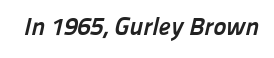
Q: Is the text bold? A: Yes.
Q: Is the text underlined? A: No.
Q: Is the spacing between letters normal or unusually wide? A: Normal.
